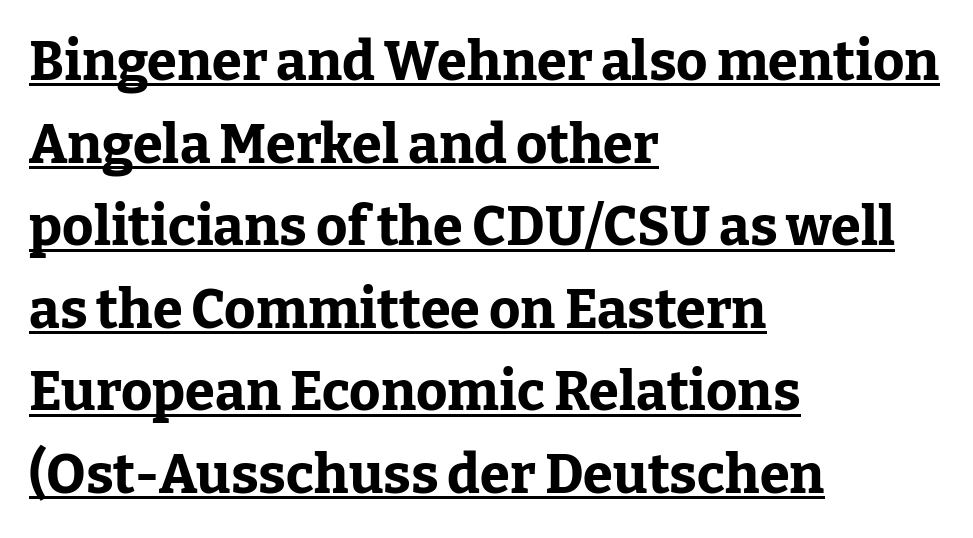
This rendering features underlined lettering. Horizontally, the lines are justified to the leading edge only. Note: serifs present on the glyphs. You could call the tracking neutral — neither tight nor loose. Compared with typical paragraphs, the rows here are spaced about the same.
